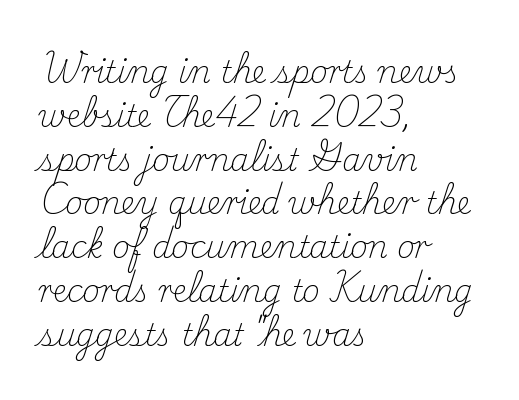
{"serif": "yes", "bold": "no", "weight": "light", "width": "normal", "stroke_contrast": "medium", "x_height": "small", "monospaced": "no", "underline": "no", "align": "left", "line_spacing": "normal", "line_spacing_ratio": 1.46, "letter_spacing": "normal", "letter_spacing_em": 0.0, "glyph_px": 30}
